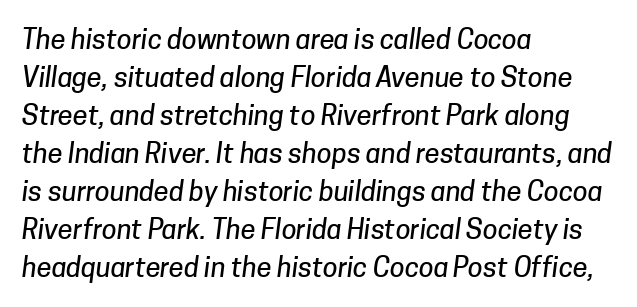
The image shows 27 px text type; set left-aligned, normal line spacing (1.41x), normal letter spacing, not underlined.
